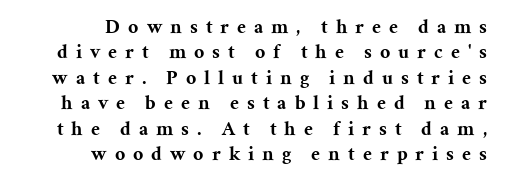
The image shows 20 px bold type, upright; set right-aligned, normal line spacing (1.27x), unusually wide letter spacing (+0.4 em), not underlined.
